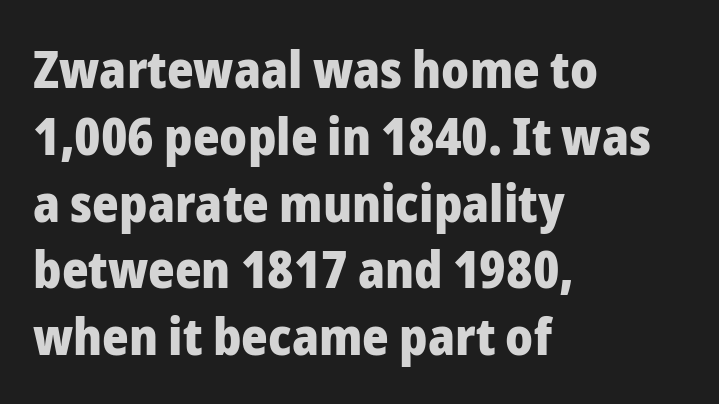
Underlining? Definitely not there. In terms of letterspacing, this is plain default setting. Leftover space on each line is placed entirely after the last word. I'd describe the lettering as bold — thick and assertive. Normally led — the rows are evenly, conventionally spaced. Characters remain perfectly vertical along every line.
